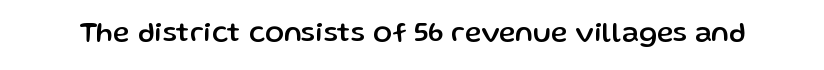
Tracking here is standard; glyphs follow each other at the usual distance. You can tell it's not italic because the verticals are truly vertical. Typographically, this falls in the sans-serif category. The letters advance in unequal steps, a hallmark of proportional type. No word sits above an underline.
